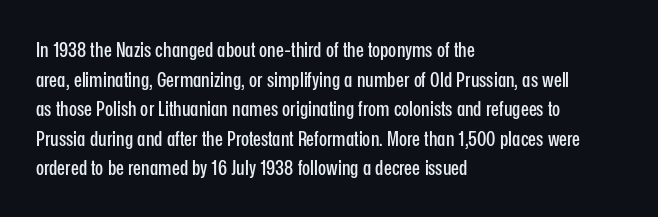
{"italic": "no", "underline": "no", "align": "left", "line_spacing": "normal", "line_spacing_ratio": 1.41, "letter_spacing": "normal", "letter_spacing_em": 0.0, "glyph_px": 21}
